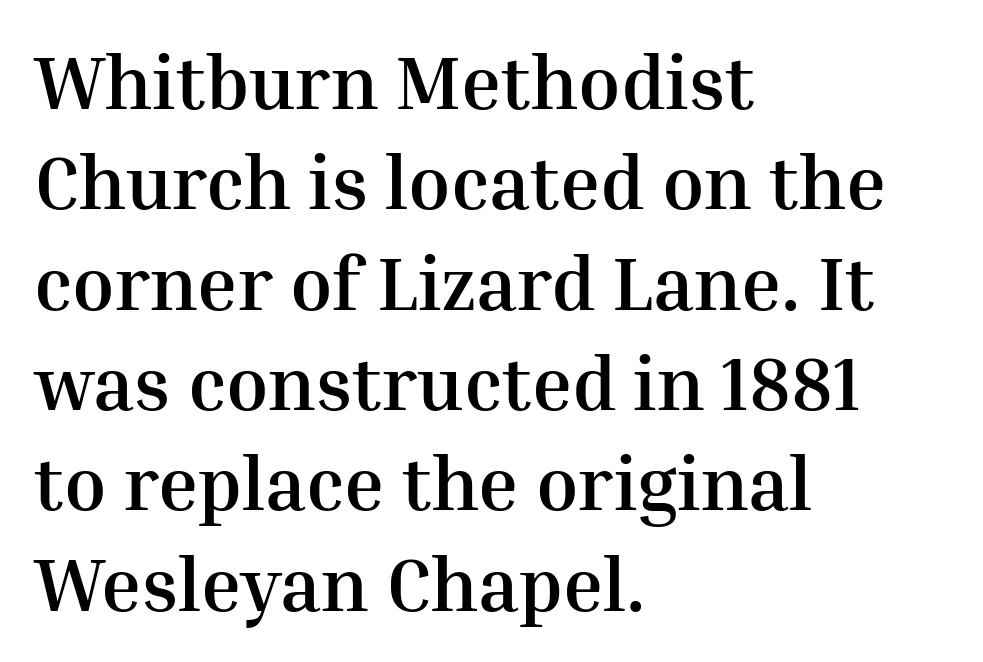
Only glyphs here, with clear space below each row. Think of a printed novel: that variable character pitch is what you see here. A serif font was chosen for this passage. Notice how the stems are strictly vertical — no italics here.
